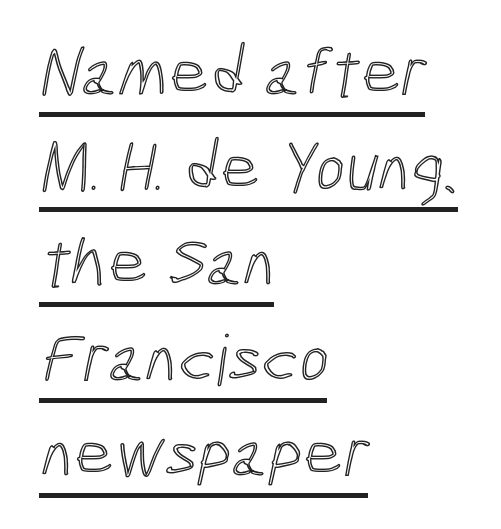
Q: Is the text underlined? A: Yes.
Q: How is the paragraph aligned? A: Left-aligned.
Q: Is the spacing between letters normal or unusually wide? A: Normal.
Q: Is the spacing between lines tight, normal or loose? A: Normal.
Q: Width (condensed, normal, or wide)? A: Condensed.
Q: x-height? A: Medium.
Q: Monospaced? A: No.
